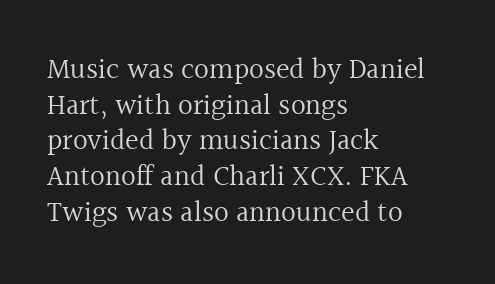
{"serif": "yes", "italic": "no", "bold": "no", "weight": "regular", "width": "normal", "x_height": "medium", "monospaced": "no", "underline": "no", "align": "left", "line_spacing_ratio": 1.23, "letter_spacing": "normal", "letter_spacing_em": 0.0, "glyph_px": 29}
